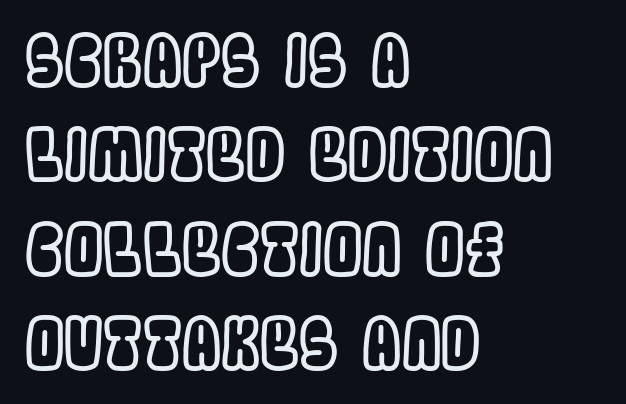
{"italic": "no", "width": "condensed", "x_height": "large", "monospaced": "no", "underline": "no", "align": "left", "line_spacing": "normal", "line_spacing_ratio": 1.35, "letter_spacing": "normal", "letter_spacing_em": 0.0, "glyph_px": 70}
